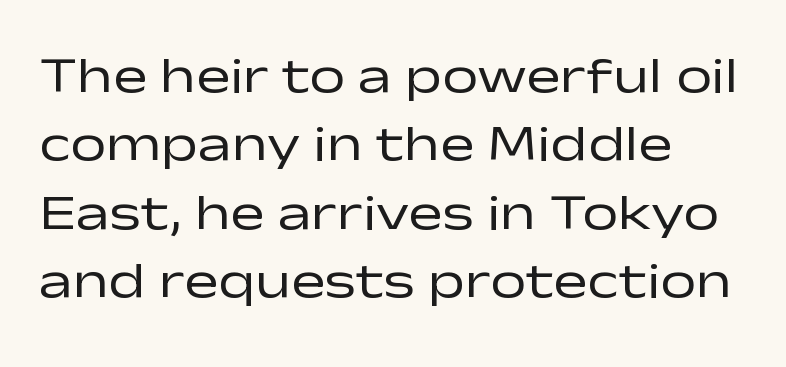
{"serif": "no", "italic": "no", "bold": "no", "weight": "regular", "width": "wide", "stroke_contrast": "low", "x_height": "medium", "monospaced": "no", "underline": "no", "align": "left", "line_spacing": "normal", "line_spacing_ratio": 1.34, "letter_spacing": "normal", "letter_spacing_em": 0.0, "glyph_px": 51}
